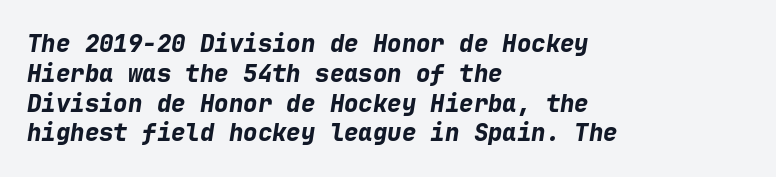
{"italic": "yes", "lean": "right", "slant_degrees": 9, "bold": "yes", "underline": "no", "align": "left", "line_spacing_ratio": 1.24, "letter_spacing": "normal", "letter_spacing_em": 0.0, "glyph_px": 24}
